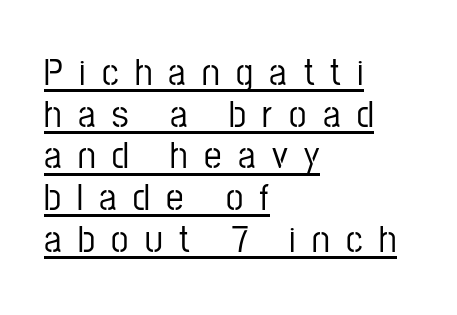
The image shows 39 px condensed sans-serif type, upright; set left-aligned, tight line spacing (1.07x), unusually wide letter spacing (+0.42 em), underlined; low stroke contrast and a medium x-height.
